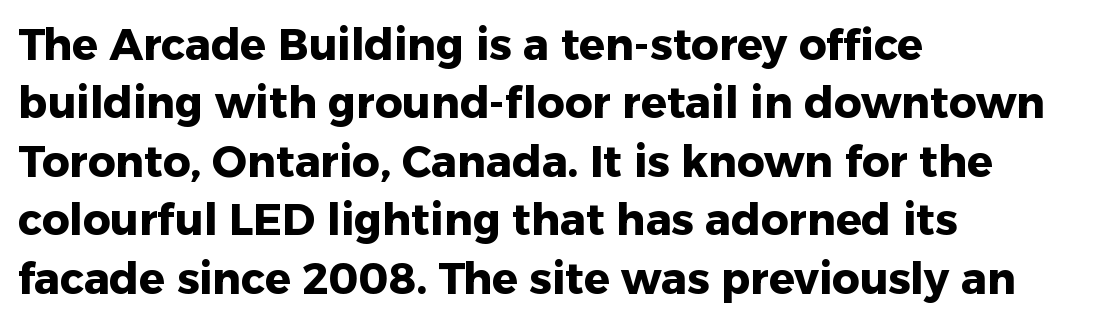
Do the characters align in a grid? No, the font is proportional. I'd describe the lettering as bold — thick and assertive. Rule under the text: the space is simply empty. The letters carry no serifs — their stems end cleanly without finishing strokes.
